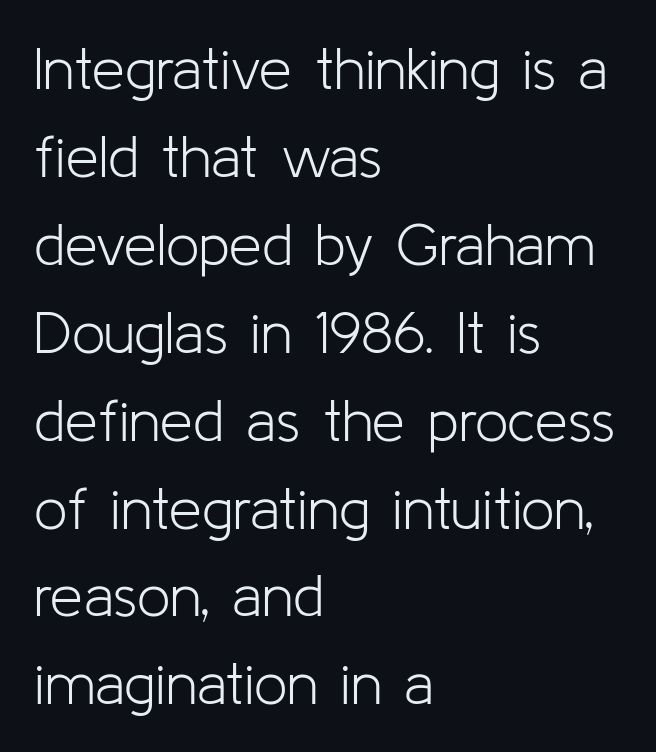
The letterforms sit at book weight or below. Observe the ordinary spacing: letters are neighbours, not strangers. Do the characters align in a grid? No, the font is proportional. Characters remain perfectly vertical along every line. The block of text has a typical density, with ordinary space between rows.
